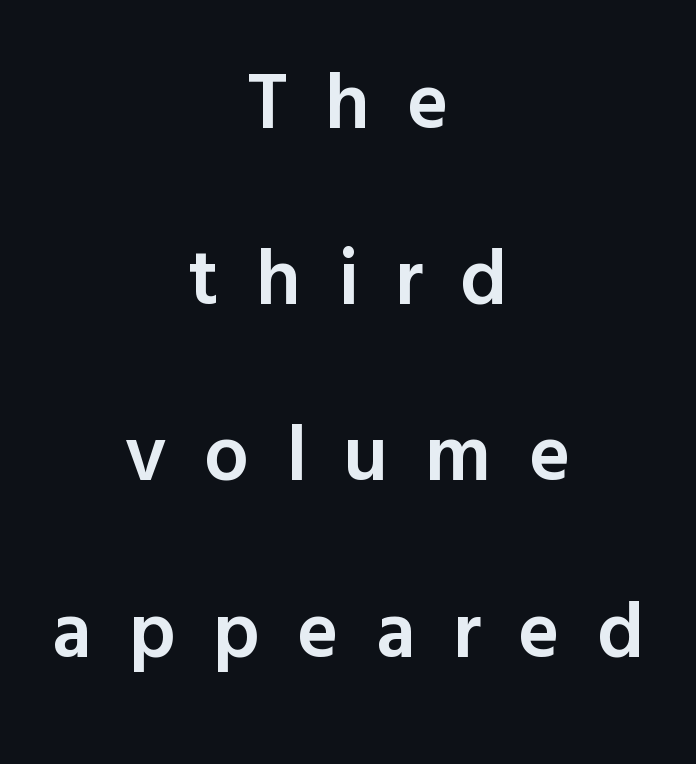
To sum up the face: it is a sans, with no serifs. Airy leading. The text block is weighted toward neither margin, spreading evenly from the middle. Does extra space separate the letters? Yes, quite a lot of it. A clean baseline with only descenders dipping below it.
